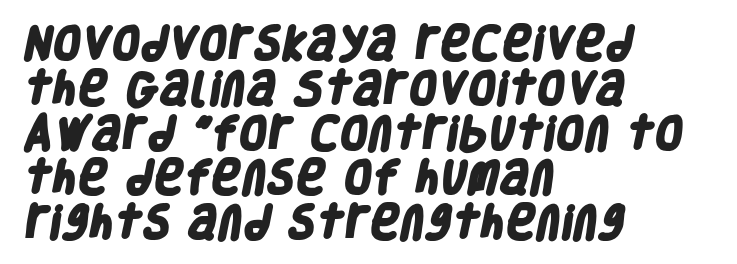
The image shows 37 px heavy, condensed sans-serif type; set left-aligned, line spacing 1.21x, normal letter spacing, not underlined; low stroke contrast and a large x-height.
